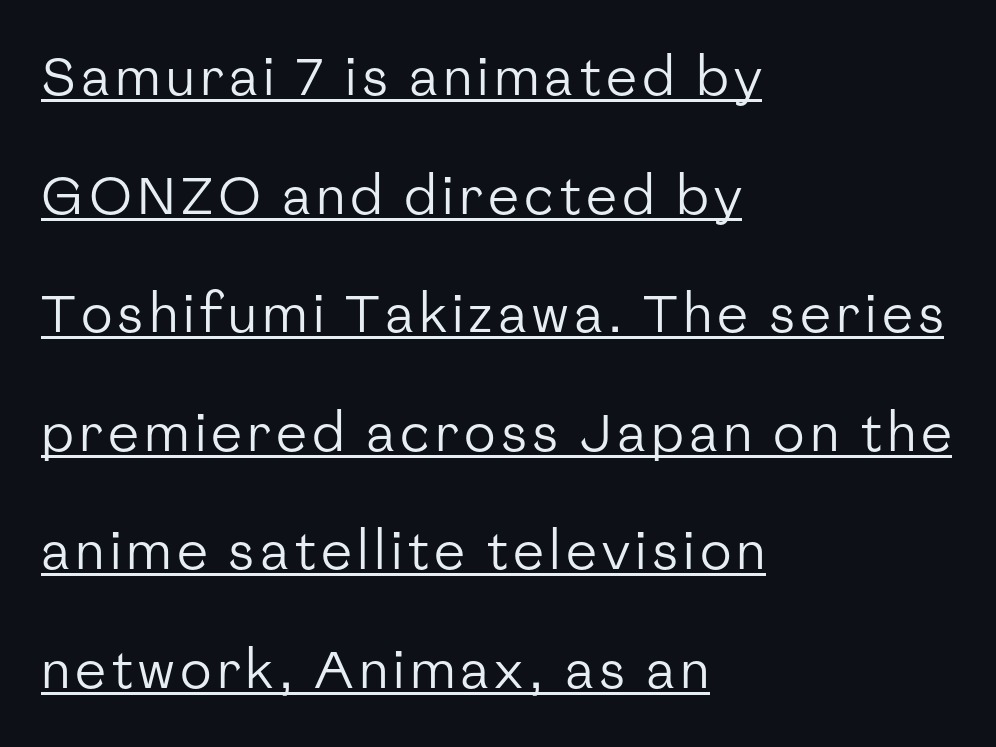
The image shows 52 px regular-weight sans-serif type, upright; set left-aligned, loose line spacing (2.28x), underlined; low stroke contrast and a medium x-height.
